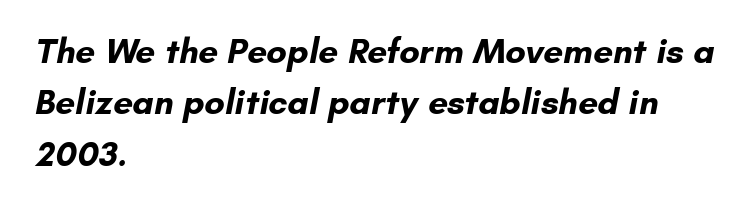
The rows are spaced the way most documents space them. The baseline area is clear. Inter-character spacing is left at the font's built-in metrics. You could not count columns in this text — the font is proportionally spaced. The typesetter chose a ragged-right arrangement here.
